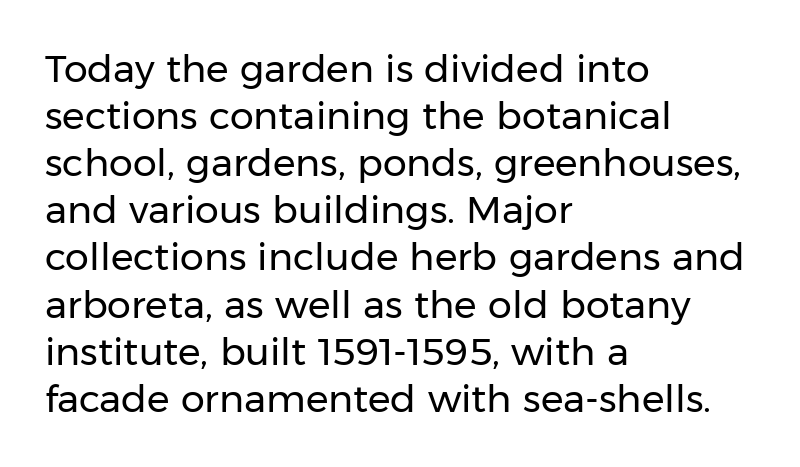
The image shows 38 px regular-weight sans-serif type, upright; set left-aligned, line spacing 1.24x, normal letter spacing, not underlined; low stroke contrast and a medium x-height.
